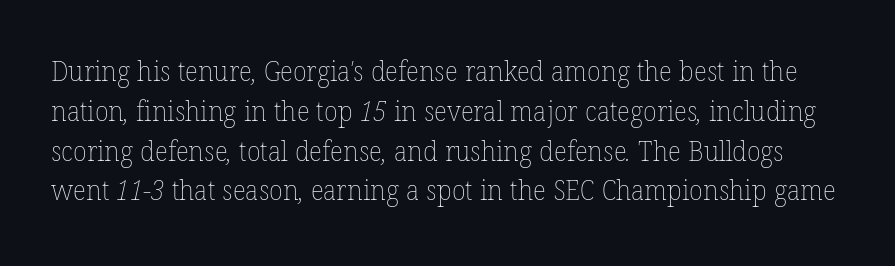
The image shows 28 px thin type; set normal line spacing (1.42x), normal letter spacing, not underlined; low stroke contrast and a medium x-height.
